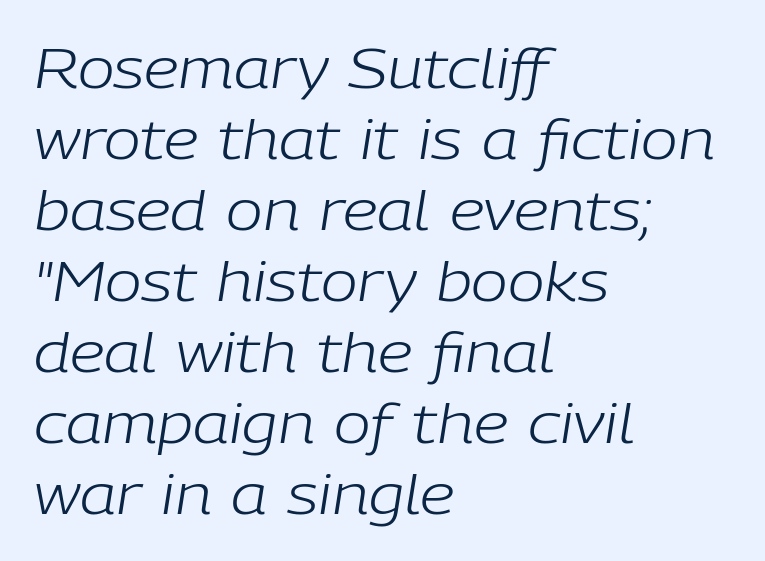
{"italic": "yes", "lean": "right", "slant_degrees": 9, "bold": "no", "weight": "light", "width": "normal", "stroke_contrast": "low", "x_height": "medium", "monospaced": "no", "underline": "no", "align": "left", "line_spacing": "normal", "line_spacing_ratio": 1.29, "letter_spacing": "normal", "letter_spacing_em": 0.0, "glyph_px": 55}
